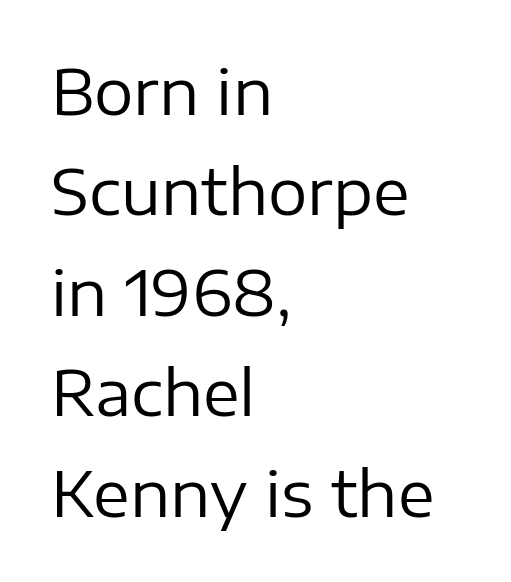
The image shows 62 px regular-weight sans-serif type, upright; set left-aligned, normal line spacing (1.62x), normal letter spacing, not underlined; low stroke contrast and a medium x-height.
